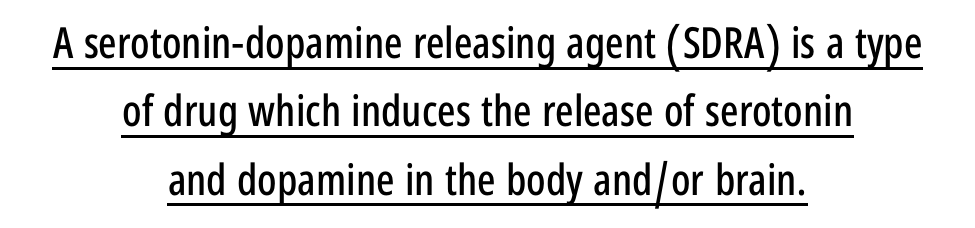
Centered paragraph, ragged on both sides. Character widths vary here, with narrow letters taking less room than wide ones. The type is set solid horizontally, with unmodified tracking. The type sits square on the baseline with zero lean.
